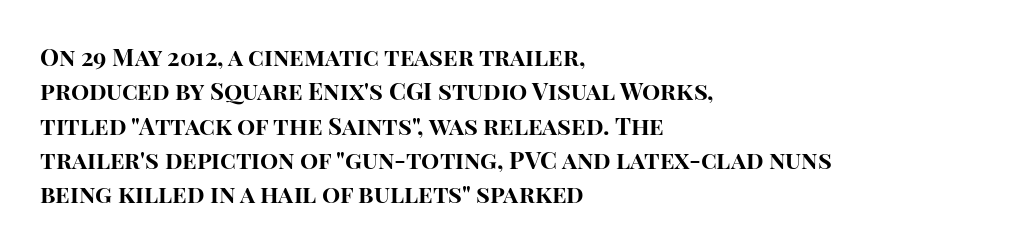
The passage shown is emphatically bold. The space directly below the letters is spotless. Italic? Not at all — the glyphs are vertical. The block of text has a typical density, with ordinary space between rows.
